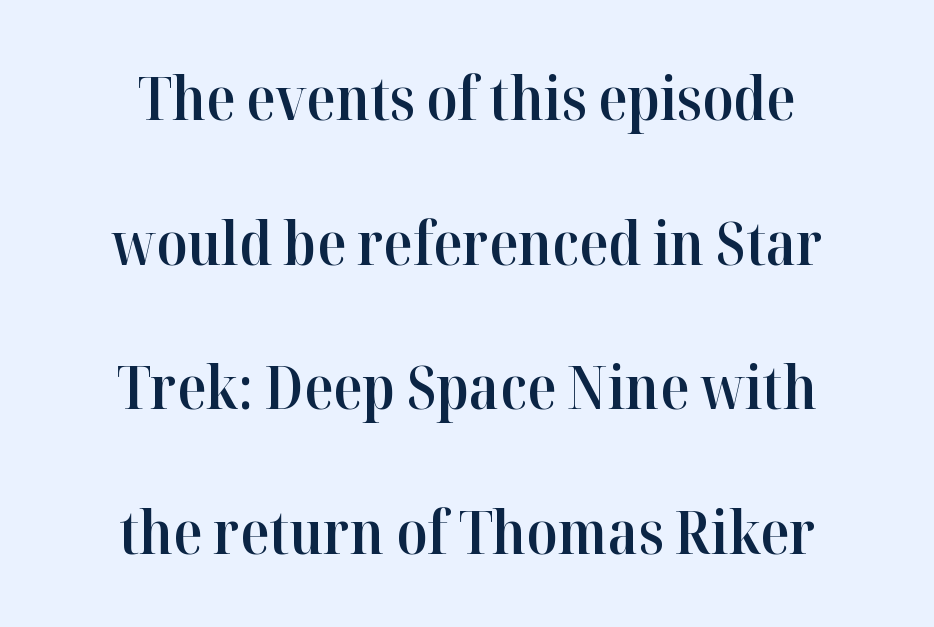
Q: Is the text bold? A: Semi-bold.
Q: Is the text italic (slanted)? A: No, it is upright.
Q: Is the typeface a serif or a sans-serif typeface? A: Serif.
Q: Is the text underlined? A: No.
Q: How is the paragraph aligned? A: Centered.
Q: Is the spacing between letters normal or unusually wide? A: Normal.
Q: Is the spacing between lines tight, normal or loose? A: Loose.
Q: Width (condensed, normal, or wide)? A: Normal.
Q: Stroke contrast? A: High.
Q: x-height? A: Medium.
Q: Monospaced? A: No.
